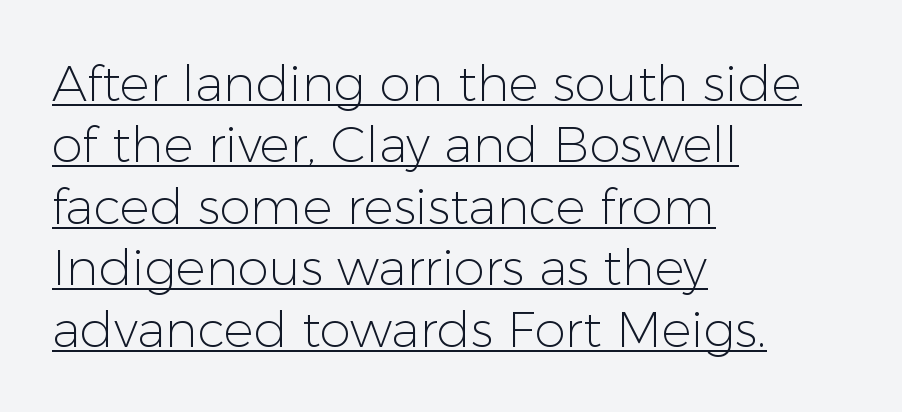
{"serif": "no", "italic": "no", "bold": "no", "weight": "light", "width": "normal", "stroke_contrast": "low", "x_height": "medium", "monospaced": "no", "underline": "yes", "align": "left", "line_spacing_ratio": 1.23, "letter_spacing": "normal", "letter_spacing_em": 0.0, "glyph_px": 50}
